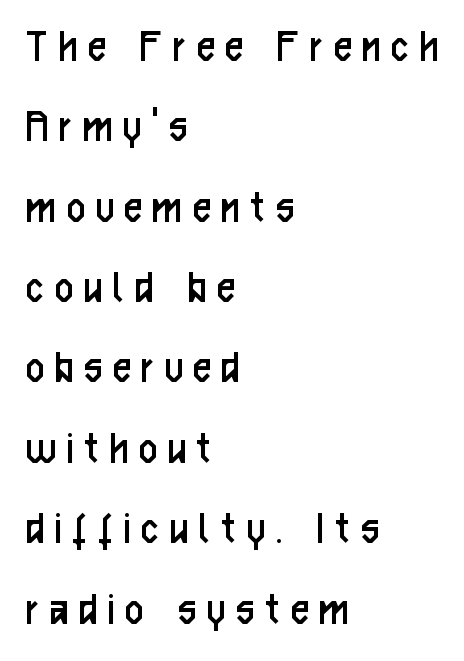
{"serif": "no", "italic": "no", "bold": "no", "weight": "regular", "width": "condensed", "stroke_contrast": "low", "x_height": "medium", "monospaced": "no", "underline": "no", "align": "left", "line_spacing": "normal", "line_spacing_ratio": 1.64, "letter_spacing": "wide", "letter_spacing_em": 0.23, "glyph_px": 49}
